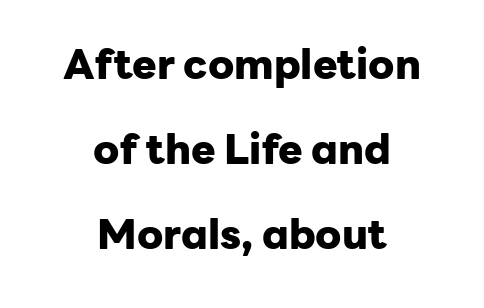
The image shows 41 px heavy sans-serif type, upright; set centered, loose line spacing (2.07x), normal letter spacing, not underlined; low stroke contrast and a medium x-height.
